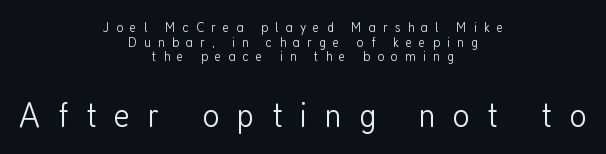
Is the block centered? Yes — each line is placed symmetrically about the middle. Block two is the big one; block one sits smaller above it. Tracking value appears strongly positive — letters spread wide. A typesetter would call this proportional, since set widths differ per character. Plain, unruled lines of type. This reads as an unemphasized weight, regular at the heaviest.
